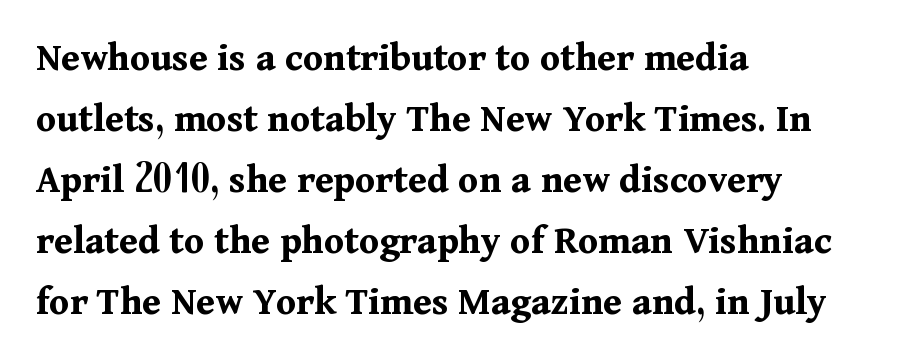
{"serif": "yes", "italic": "no", "bold": "yes", "weight": "bold", "width": "normal", "stroke_contrast": "medium", "x_height": "medium", "monospaced": "no", "underline": "no", "align": "left", "line_spacing": "normal", "line_spacing_ratio": 1.49, "letter_spacing": "normal", "letter_spacing_em": 0.0, "glyph_px": 41}
